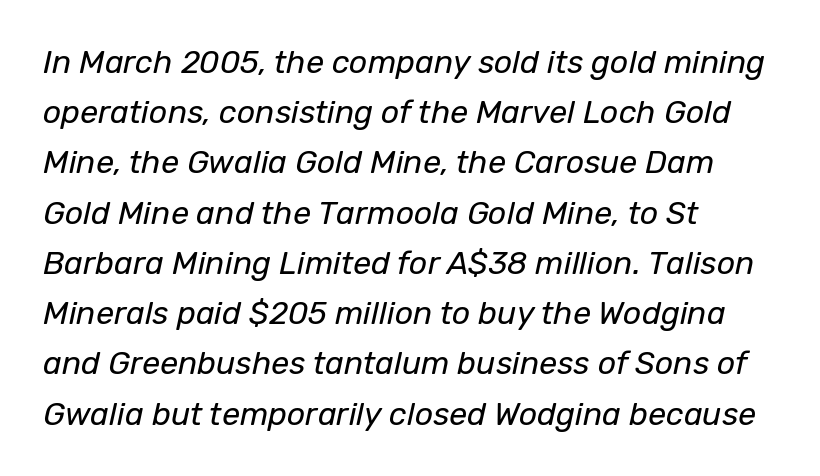
{"italic": "yes", "lean": "right", "slant_degrees": 12, "bold": "no", "weight": "regular", "width": "normal", "stroke_contrast": "low", "x_height": "medium", "monospaced": "no", "underline": "no", "align": "left", "line_spacing": "normal", "line_spacing_ratio": 1.57, "letter_spacing": "normal", "letter_spacing_em": 0.0, "glyph_px": 32}
